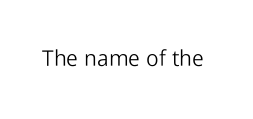
The space directly below the letters is spotless. Quick note: not italic, upright. The line texture is even and compact thanks to regular tracking. These glyphs show unthickened strokes, regular width or finer.
